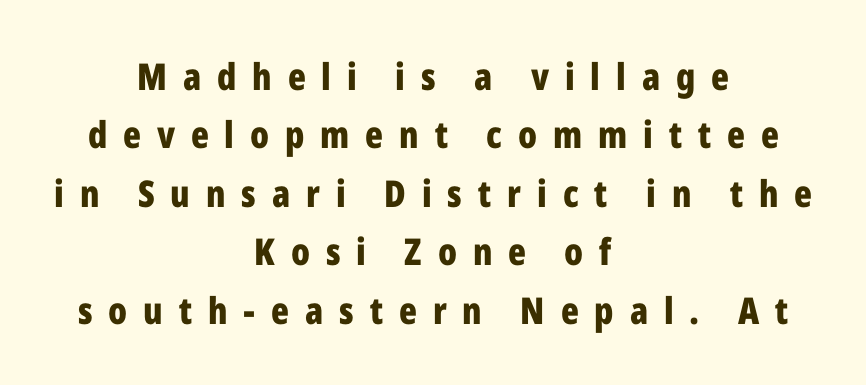
Q: Is the text bold? A: Yes.
Q: Is the text italic (slanted)? A: No, it is upright.
Q: Is the typeface a serif or a sans-serif typeface? A: Sans-serif.
Q: Is the text underlined? A: No.
Q: How is the paragraph aligned? A: Centered.
Q: Is the spacing between letters normal or unusually wide? A: Unusually wide.
Q: Is the spacing between lines tight, normal or loose? A: Normal.
Q: Width (condensed, normal, or wide)? A: Condensed.
Q: Stroke contrast? A: Low.
Q: x-height? A: Medium.
Q: Monospaced? A: No.
